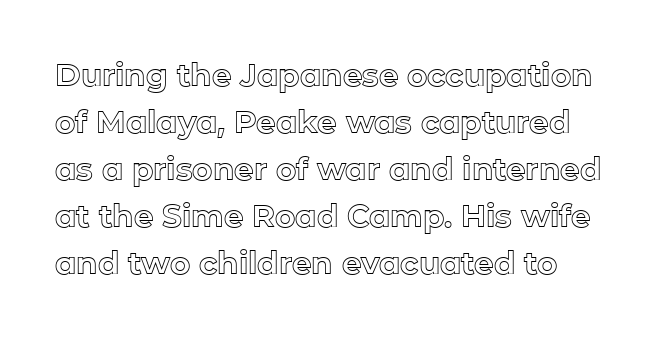
Q: Is the text italic (slanted)? A: No, it is upright.
Q: Is the text underlined? A: No.
Q: How is the paragraph aligned? A: Left-aligned.
Q: Is the spacing between letters normal or unusually wide? A: Normal.
Q: Is the spacing between lines tight, normal or loose? A: Normal.
Q: Width (condensed, normal, or wide)? A: Normal.
Q: x-height? A: Medium.
Q: Monospaced? A: No.
